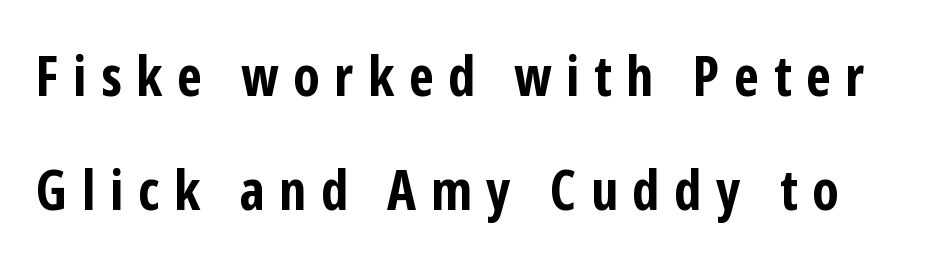
The image shows 56 px bold, condensed sans-serif type, upright; set loose line spacing (2.04x), unusually wide letter spacing (+0.26 em), not underlined; low stroke contrast and a medium x-height.
